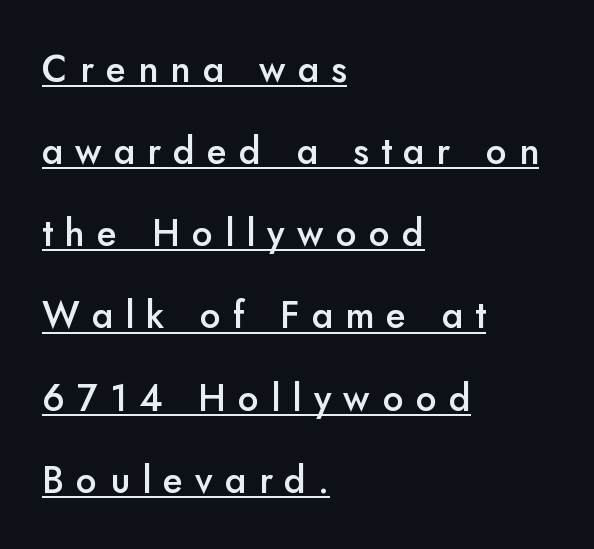
Q: Is the text bold? A: Semi-bold.
Q: Is the text italic (slanted)? A: No, it is upright.
Q: Is the typeface a serif or a sans-serif typeface? A: Sans-serif.
Q: Is the text underlined? A: Yes.
Q: How is the paragraph aligned? A: Left-aligned.
Q: Is the spacing between letters normal or unusually wide? A: Unusually wide.
Q: Is the spacing between lines tight, normal or loose? A: Loose.
Q: Width (condensed, normal, or wide)? A: Normal.
Q: Stroke contrast? A: Low.
Q: x-height? A: Small.
Q: Monospaced? A: No.
